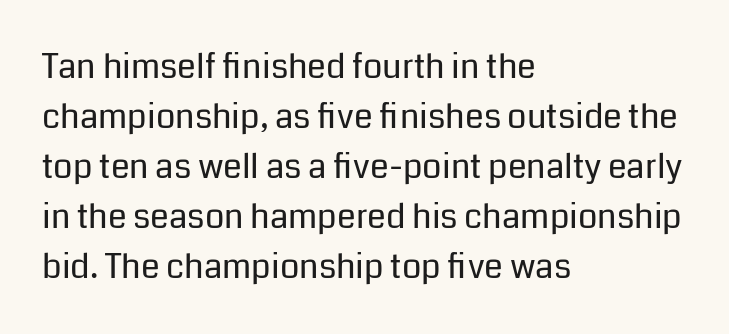
{"serif": "no", "italic": "no", "bold": "no", "weight": "regular", "width": "normal", "stroke_contrast": "low", "x_height": "medium", "monospaced": "no", "underline": "no", "align": "left", "line_spacing": "normal", "line_spacing_ratio": 1.47, "letter_spacing": "normal", "letter_spacing_em": 0.0, "glyph_px": 34}
